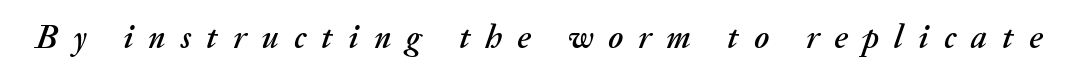
{"italic": "yes", "lean": "right", "slant_degrees": 20, "width": "normal", "stroke_contrast": "medium", "x_height": "medium", "monospaced": "no", "underline": "no", "letter_spacing": "wide", "letter_spacing_em": 0.46, "glyph_px": 33}
